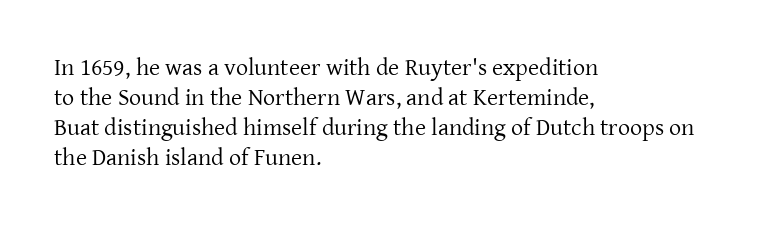
The image shows 24 px text type, upright; set left-aligned, normal line spacing (1.25x), normal letter spacing, not underlined.
